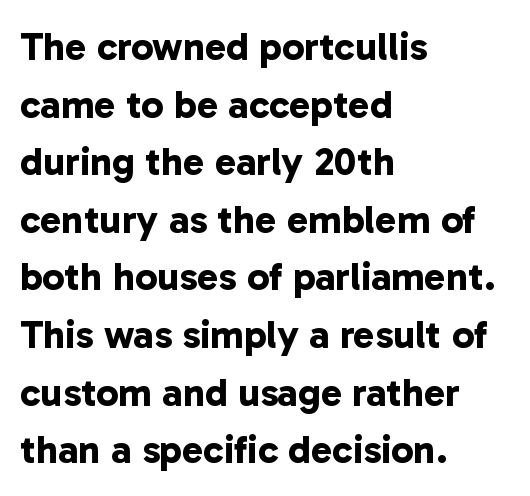
Alignment: flush left. A normal amount of white space separates one row of letters from the next. Weight: bold. The designer went with a sans here, leaving each stem footless. The string is rendered with underlining switched off.
